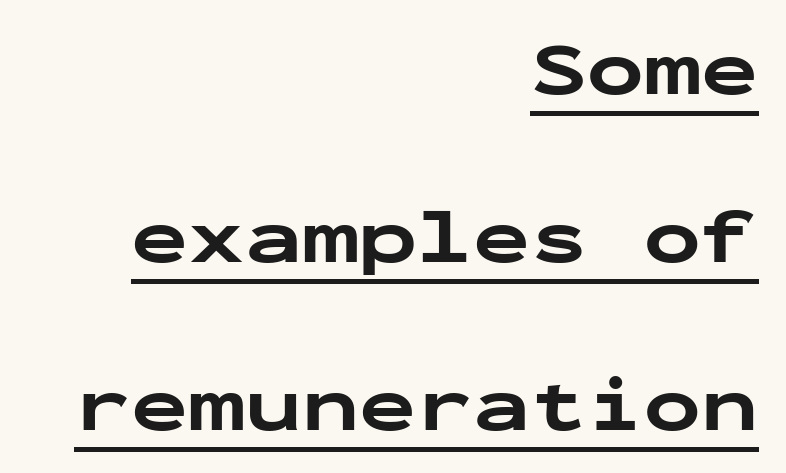
The characters display no serif detailing; their extremities are plain. The rag falls on the left side of this text block. In terms of posture, this sample is upright. In terms of weight, the rendering is a true, heavy bold.
